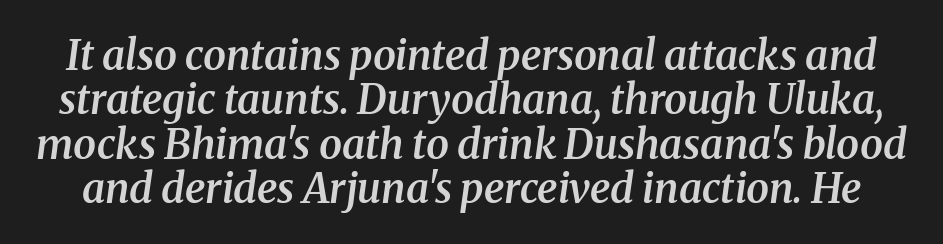
The image shows 41 px semibold serif type, italic (leaning right); set tight line spacing (1.08x), normal letter spacing, not underlined; medium stroke contrast and a medium x-height.
